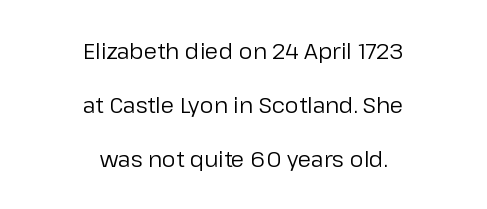
The tracking reads as untouched default to a designer's eye. Typeset on center — no edge is straight. Is the type heavy? It reads as light-to-regular instead. The specimen reads as upright at a glance. This sample trades compactness for vertical openness between lines.
